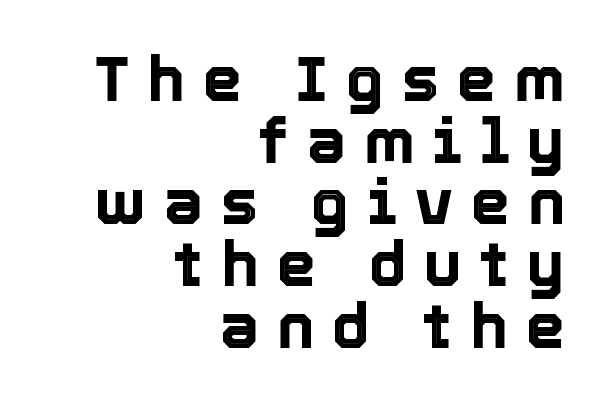
{"italic": "no", "width": "normal", "x_height": "medium", "monospaced": "no", "underline": "no", "align": "right", "line_spacing": "tight", "line_spacing_ratio": 0.98, "letter_spacing": "wide", "letter_spacing_em": 0.28, "glyph_px": 63}
